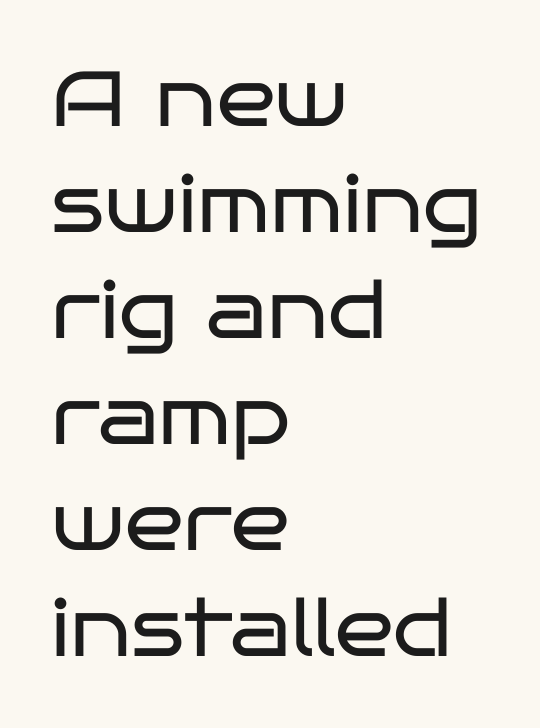
{"serif": "no", "italic": "no", "bold": "no", "weight": "regular", "width": "wide", "stroke_contrast": "low", "x_height": "large", "monospaced": "no", "underline": "no", "align": "left", "line_spacing": "normal", "line_spacing_ratio": 1.36, "letter_spacing": "normal", "letter_spacing_em": 0.0, "glyph_px": 78}
